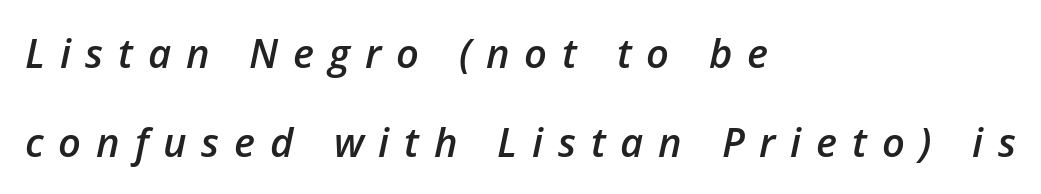
The image shows 40 px semibold type, italic (leaning right); set left-aligned, loose line spacing (2.22x), unusually wide letter spacing (+0.37 em), not underlined; low stroke contrast and a medium x-height.
